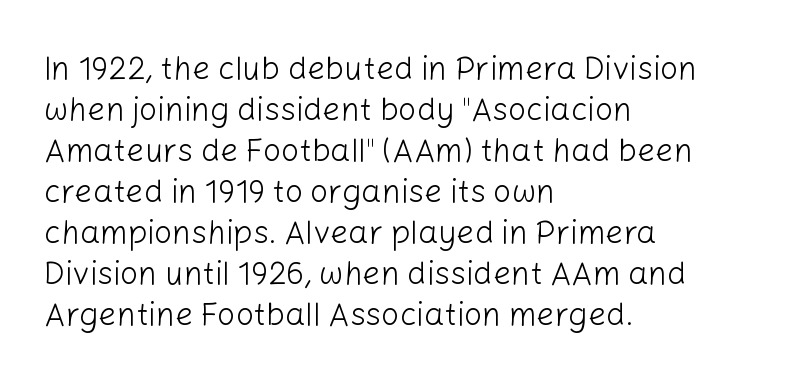
The cut favours lightness, reaching ordinary text weight at its darkest. How would I describe the line gaps? Plain and ordinary. Layout note: lines flush left. Unlike italic type, these characters show no tilt at all. The rendering uses natural spacing where letterforms have individual widths.
